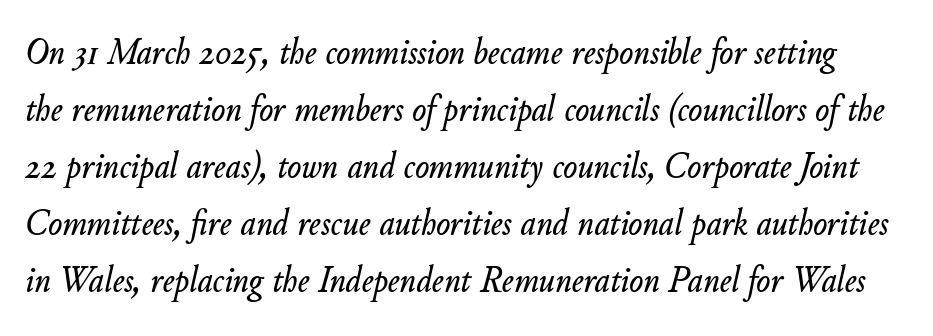
The image shows 37 px text type, italic (leaning right); set normal line spacing (1.54x), normal letter spacing, not underlined; low stroke contrast and a small x-height.
